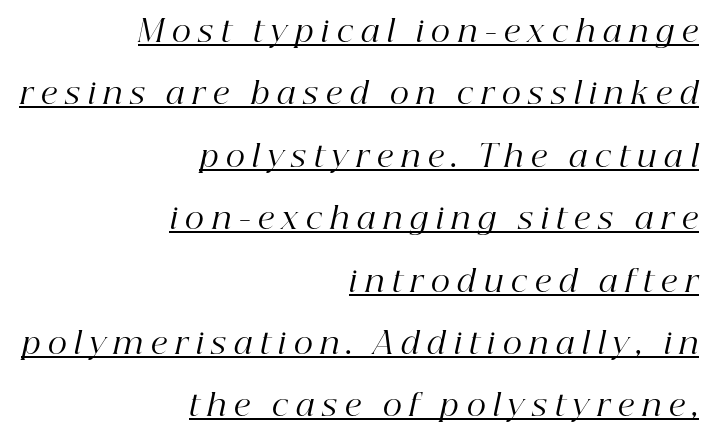
{"serif": "yes", "italic": "yes", "lean": "right", "slant_degrees": 12, "bold": "no", "weight": "regular", "width": "normal", "stroke_contrast": "high", "x_height": "medium", "monospaced": "no", "underline": "yes", "align": "right", "line_spacing": "loose", "line_spacing_ratio": 2.08, "letter_spacing": "wide", "letter_spacing_em": 0.26, "glyph_px": 30}
